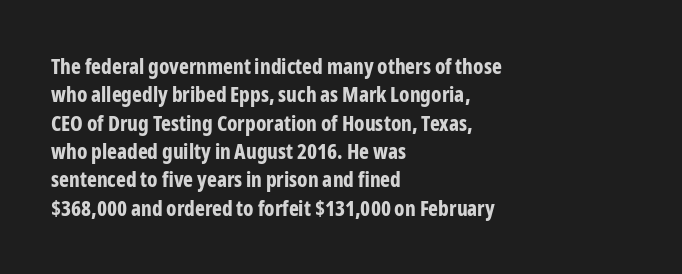
The image shows 21 px bold type, upright; set left-aligned, normal line spacing (1.35x), normal letter spacing, not underlined.
